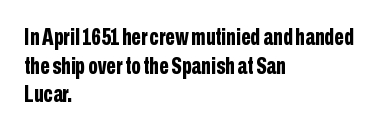
In CSS terms this would be text-align: left. On the weight axis this lands at bold, roughly 700. No word sits above an underline. Regarding leading, the lines here are spaced in the standard way. Quick note: not italic, upright. Glyph-to-glyph distance matches everyday printed text.
